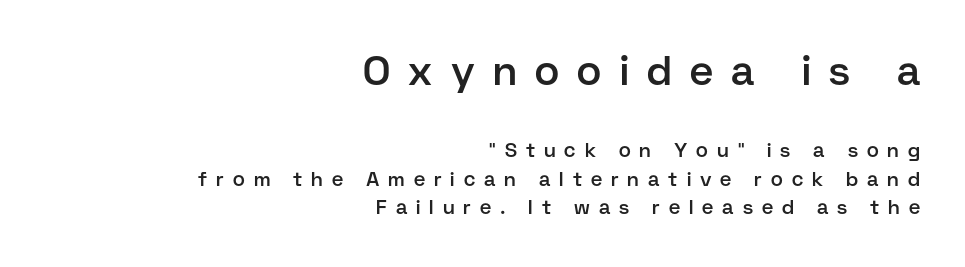
The image shows 41 px semibold sans-serif type, upright; set right-aligned, normal line spacing (1.44x), unusually wide letter spacing (+0.45 em), not underlined; the first (top) block is 2.05x larger; low stroke contrast and a medium x-height.
